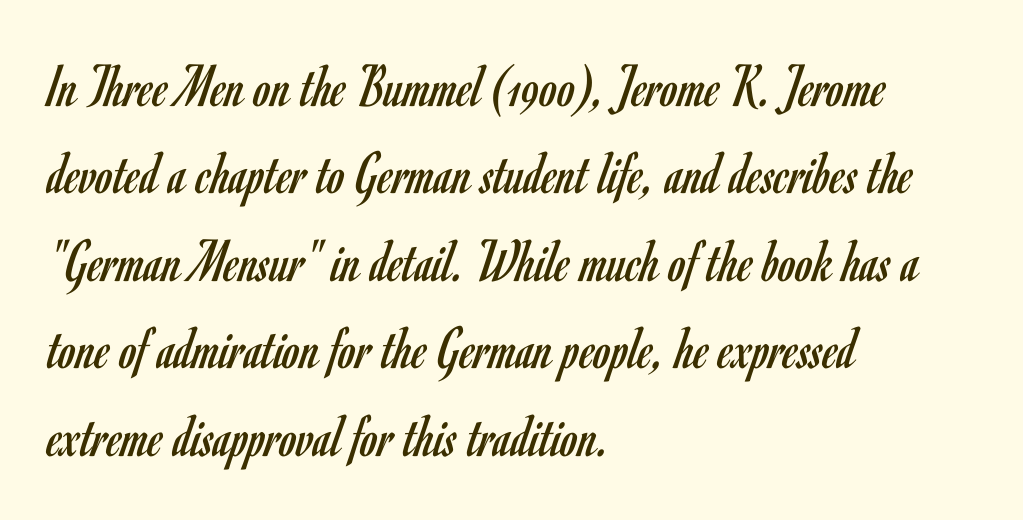
Q: Is the text bold? A: No.
Q: Is the text italic (slanted)? A: Yes.
Q: Is the typeface a serif or a sans-serif typeface? A: Sans-serif.
Q: Is the text underlined? A: No.
Q: How is the paragraph aligned? A: Left-aligned.
Q: Is the spacing between letters normal or unusually wide? A: Normal.
Q: Is the spacing between lines tight, normal or loose? A: Normal.
Q: Width (condensed, normal, or wide)? A: Condensed.
Q: Stroke contrast? A: Low.
Q: x-height? A: Small.
Q: Monospaced? A: No.
